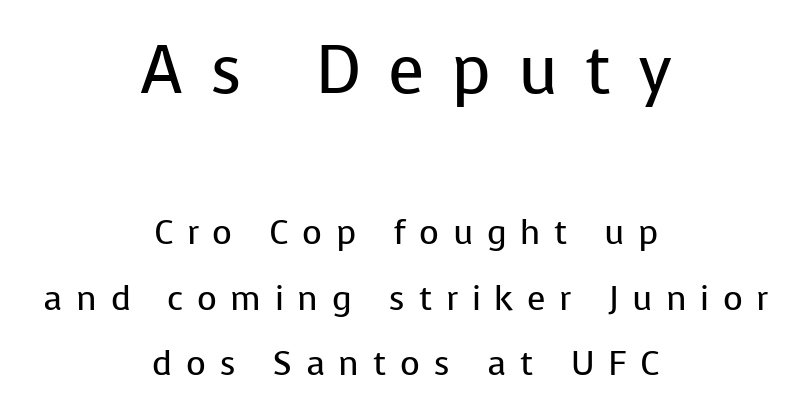
The image shows 67 px regular-weight sans-serif type, upright; set centered, loose line spacing (1.94x), unusually wide letter spacing (+0.4 em), not underlined; the first (top) block is 1.97x larger; low stroke contrast and a medium x-height.
